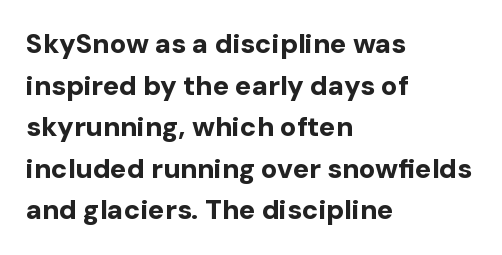
{"italic": "no", "bold": "yes", "underline": "no", "align": "left", "line_spacing": "normal", "line_spacing_ratio": 1.54, "letter_spacing": "normal", "letter_spacing_em": 0.0, "glyph_px": 27}
